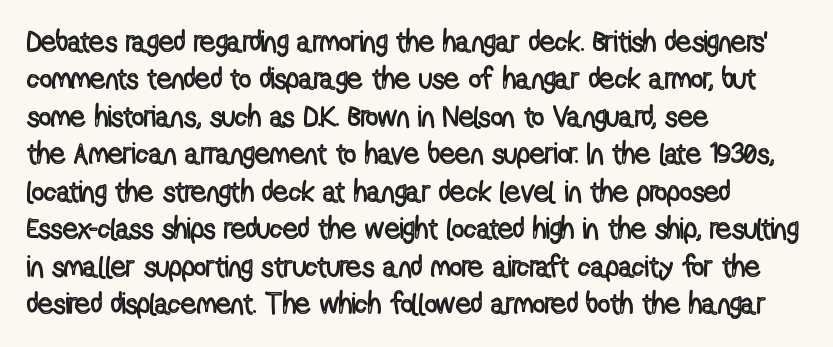
Q: Is the text italic (slanted)? A: No, it is upright.
Q: Is the text underlined? A: No.
Q: How is the paragraph aligned? A: Left-aligned.
Q: Is the spacing between letters normal or unusually wide? A: Normal.
Q: Is the spacing between lines tight, normal or loose? A: Normal.
Q: Width (condensed, normal, or wide)? A: Condensed.
Q: x-height? A: Medium.
Q: Monospaced? A: No.
